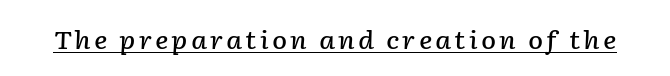
Q: Is the text bold? A: Semi-bold.
Q: Is the text italic (slanted)? A: Yes, it leans right by about 2 degrees.
Q: Is the text underlined? A: Yes.
